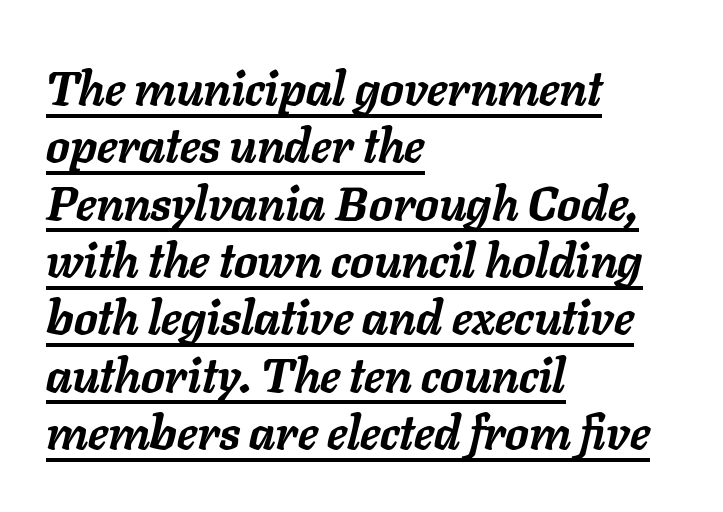
Q: Is the text bold? A: Yes.
Q: Is the text italic (slanted)? A: Yes, it leans right by about 11 degrees.
Q: Is the text underlined? A: Yes.
Q: How is the paragraph aligned? A: Left-aligned.
Q: Is the spacing between letters normal or unusually wide? A: Normal.
Q: Width (condensed, normal, or wide)? A: Normal.
Q: Stroke contrast? A: Low.
Q: x-height? A: Medium.
Q: Monospaced? A: No.
